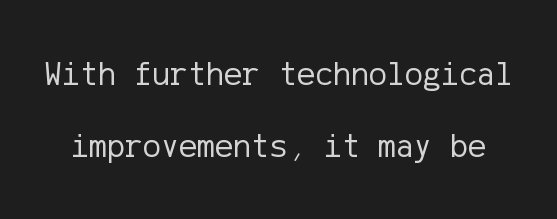
Q: Is the text bold? A: No.
Q: Is the text italic (slanted)? A: No, it is upright.
Q: Is the typeface a serif or a sans-serif typeface? A: Sans-serif.
Q: Is the text underlined? A: No.
Q: Is the spacing between letters normal or unusually wide? A: Normal.
Q: Is the spacing between lines tight, normal or loose? A: Loose.
Q: Width (condensed, normal, or wide)? A: Normal.
Q: Stroke contrast? A: Low.
Q: x-height? A: Medium.
